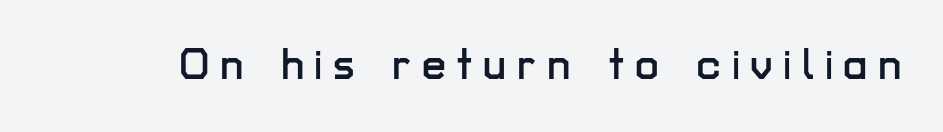
The image shows 43 px sans-serif type, upright; set unusually wide letter spacing (+0.24 em), not underlined; low stroke contrast and a medium x-height.
